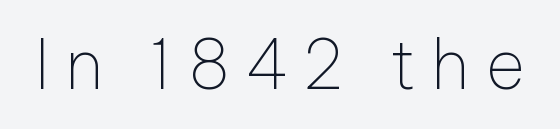
Q: Is the text bold? A: No.
Q: Is the text italic (slanted)? A: No, it is upright.
Q: Is the typeface a serif or a sans-serif typeface? A: Sans-serif.
Q: Is the text underlined? A: No.
Q: Is the spacing between letters normal or unusually wide? A: Unusually wide.
Q: Width (condensed, normal, or wide)? A: Normal.
Q: Stroke contrast? A: Low.
Q: x-height? A: Medium.
Q: Monospaced? A: No.
